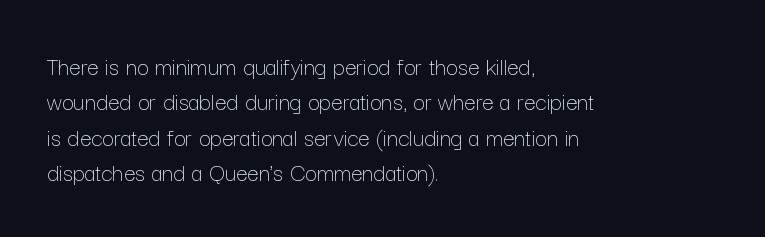
Vertically, the passage feels balanced, rows spaced as you'd expect. No italicization has been applied; the sample stays upright. A bare baseline throughout the passage. Think standard paragraph weight, or any step lighter than that.
